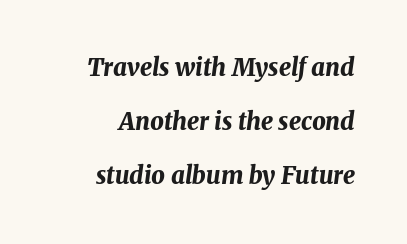
Q: Is the text bold? A: Yes.
Q: Is the text italic (slanted)? A: Yes, it leans right by about 8 degrees.
Q: Is the text underlined? A: No.
Q: Is the spacing between letters normal or unusually wide? A: Normal.
Q: Is the spacing between lines tight, normal or loose? A: Loose.
